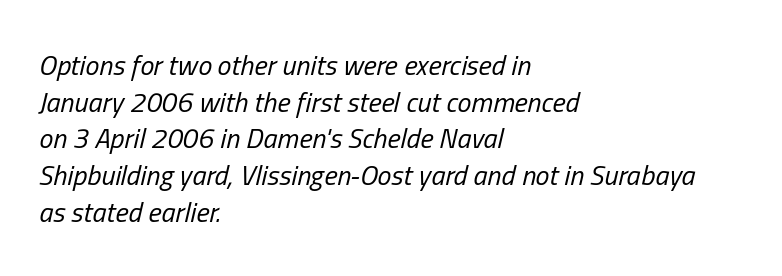
Q: Is the text bold? A: No.
Q: Is the text italic (slanted)? A: Yes, it leans right by about 13 degrees.
Q: Is the text underlined? A: No.
Q: How is the paragraph aligned? A: Left-aligned.
Q: Is the spacing between letters normal or unusually wide? A: Normal.
Q: Is the spacing between lines tight, normal or loose? A: Normal.
Q: Width (condensed, normal, or wide)? A: Condensed.
Q: Stroke contrast? A: Low.
Q: x-height? A: Medium.
Q: Monospaced? A: No.
